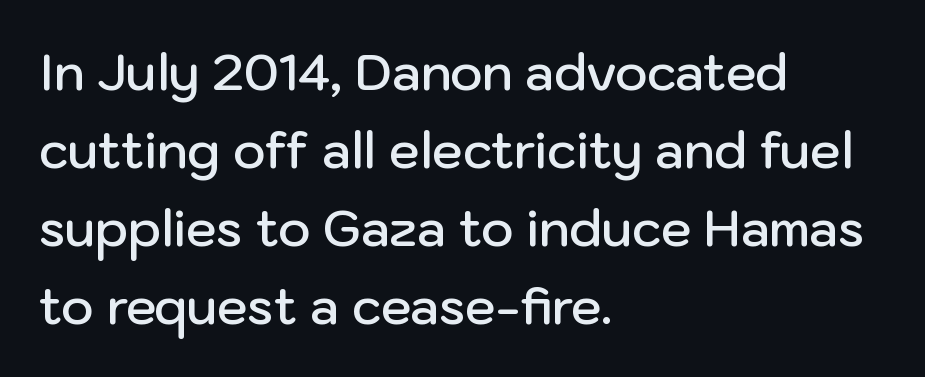
The image shows 49 px semibold sans-serif type, upright; set left-aligned, normal line spacing (1.59x), normal letter spacing, not underlined; low stroke contrast and a medium x-height.
